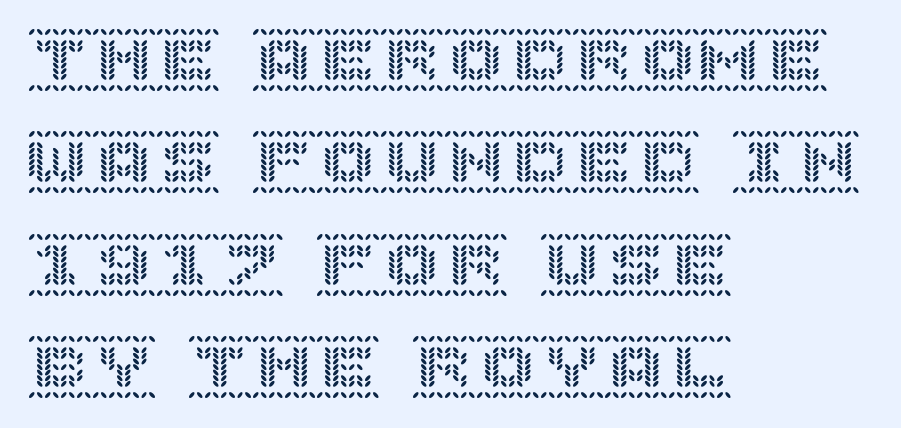
Spacing between characters is what you'd get straight out of the box. Whoever set this chose a conventional vertical rhythm. All the whitespace from short lines collects on the right. The gap between lines stays unmarked. Rendered with straight, roman letterforms.
